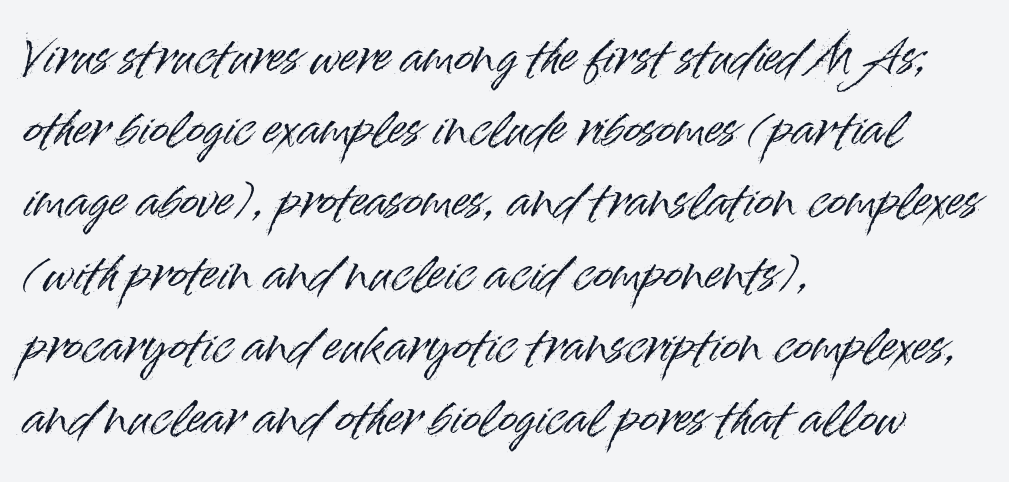
The image shows 46 px sans-serif type; set left-aligned, normal line spacing (1.57x), normal letter spacing, not underlined; high stroke contrast and a small x-height.
